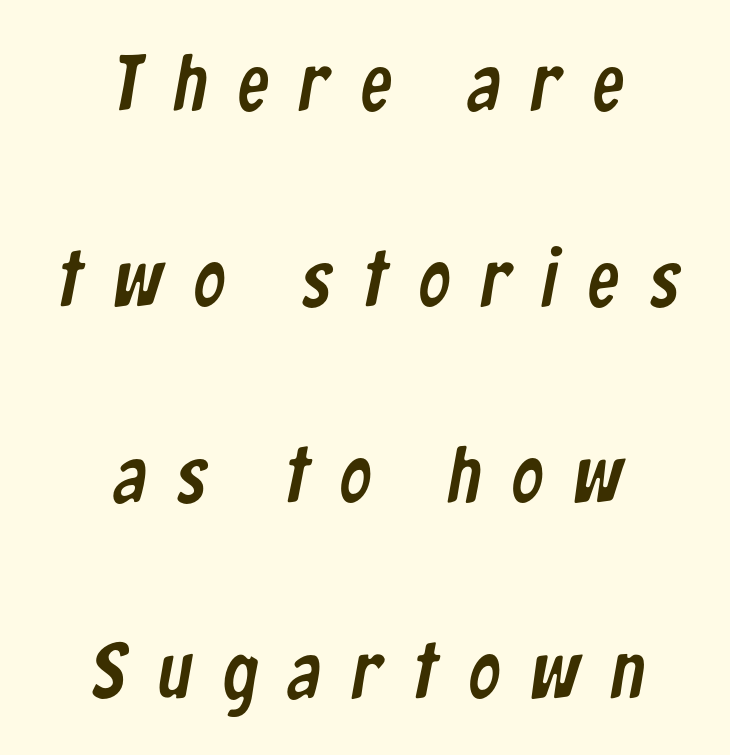
The image shows 79 px condensed sans-serif type; set centered, loose line spacing (2.48x), unusually wide letter spacing (+0.39 em), not underlined; low stroke contrast and a medium x-height.
